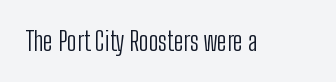
{"italic": "no", "bold": "no", "underline": "no", "letter_spacing": "normal", "letter_spacing_em": 0.0, "glyph_px": 26}
